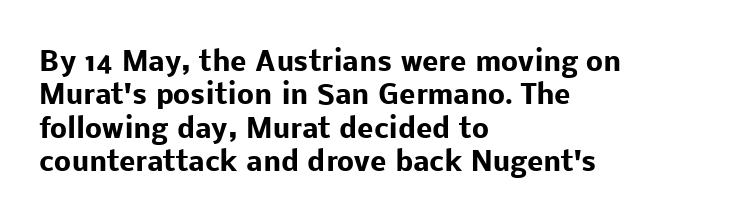
There is no visible air inserted between adjacent glyphs. Compared with a centered layout, this one pins lines to the left instead. The strokes are fattened all the way to bold. A typesetter would mark this as roman, not italic. The words here are not underlined.
